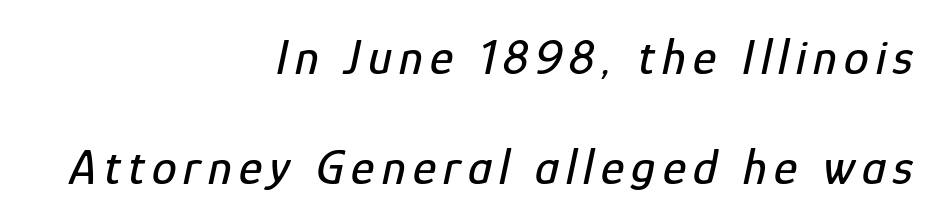
Varying glyph widths throughout — classic text-font behaviour. The font's italic variant was chosen for this text. Layout note: lines flush right. Rule under the text: the space is simply empty. Horizontal bands of white between lines are thick stripes.
